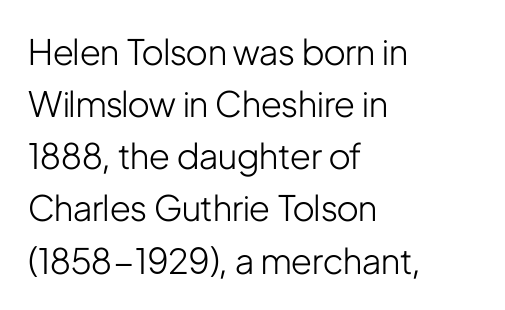
Q: Is the text bold? A: No.
Q: Is the text italic (slanted)? A: No, it is upright.
Q: Is the typeface a serif or a sans-serif typeface? A: Sans-serif.
Q: Is the text underlined? A: No.
Q: How is the paragraph aligned? A: Left-aligned.
Q: Is the spacing between letters normal or unusually wide? A: Normal.
Q: Is the spacing between lines tight, normal or loose? A: Normal.
Q: Width (condensed, normal, or wide)? A: Condensed.
Q: Stroke contrast? A: Low.
Q: x-height? A: Medium.
Q: Monospaced? A: No.
